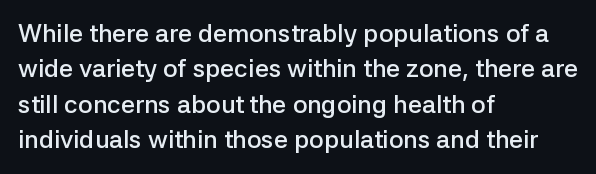
The image shows 25 px text type, upright; set left-aligned, normal line spacing (1.42x), normal letter spacing, not underlined.
